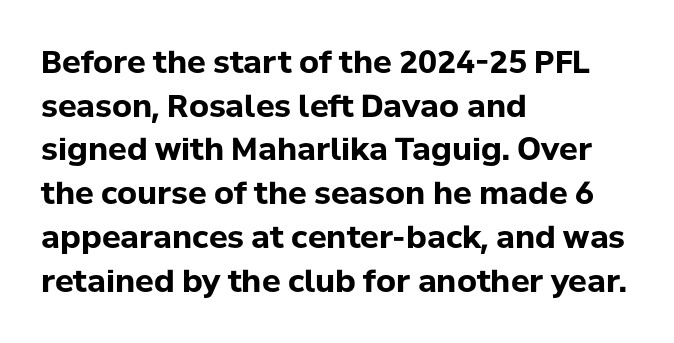
One-word summary of the alignment: left. Bare-footed words on every line. Here the glyphs are tracked normally, forming tight word shapes. A typesetter would call this proportional, since set widths differ per character.
